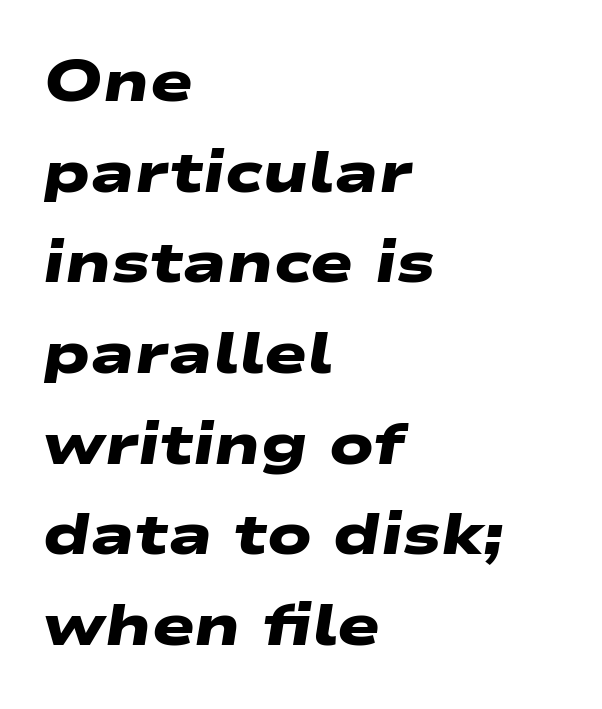
The image shows 57 px heavy, wide sans-serif type; set left-aligned, normal line spacing (1.59x), normal letter spacing, not underlined; low stroke contrast and a medium x-height.
